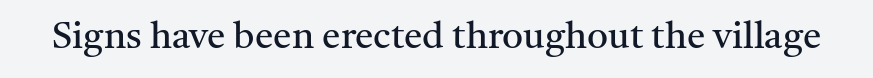
{"serif": "yes", "italic": "no", "bold": "no", "weight": "regular", "width": "normal", "stroke_contrast": "medium", "x_height": "medium", "monospaced": "no", "underline": "no", "letter_spacing": "normal", "letter_spacing_em": 0.0, "glyph_px": 37}
